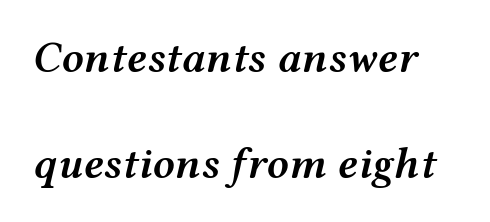
The image shows 44 px semibold, wide type, italic (leaning right); set loose line spacing (2.42x), normal letter spacing, not underlined; medium stroke contrast and a medium x-height.
